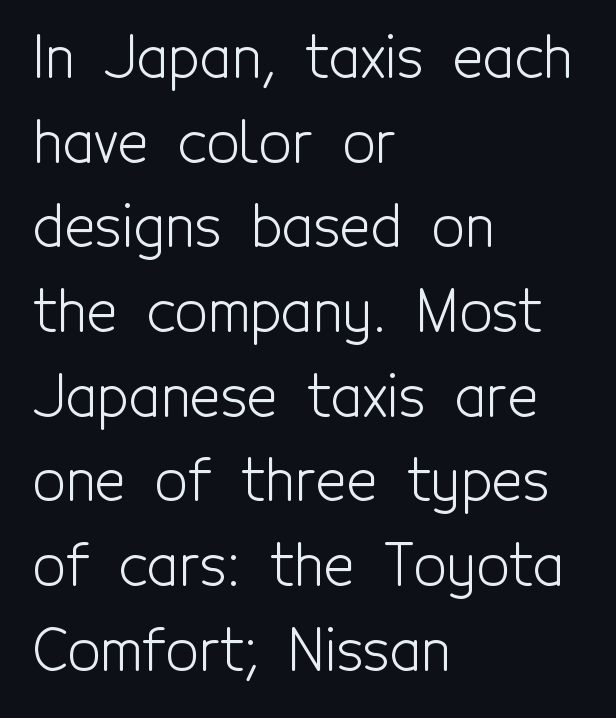
Q: Is the text bold? A: No.
Q: Is the text italic (slanted)? A: No, it is upright.
Q: Is the typeface a serif or a sans-serif typeface? A: Sans-serif.
Q: Is the text underlined? A: No.
Q: How is the paragraph aligned? A: Left-aligned.
Q: Is the spacing between letters normal or unusually wide? A: Normal.
Q: Is the spacing between lines tight, normal or loose? A: Normal.
Q: Width (condensed, normal, or wide)? A: Condensed.
Q: x-height? A: Medium.
Q: Monospaced? A: No.
